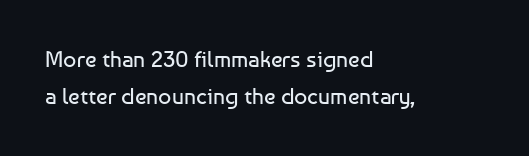
A classic flush-left, rag-right setting is used for this passage. Here the glyphs are tracked normally, forming tight word shapes. Weight: not bold — regular or lighter. Do the letters lean? They stand straight. Evenly set lines give the paragraph a standard silhouette. The glyphs are unaccompanied by any horizontal stroke below them.
